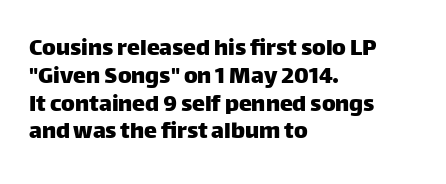
{"italic": "no", "underline": "no", "align": "left", "line_spacing": "tight", "line_spacing_ratio": 1.07, "letter_spacing": "normal", "letter_spacing_em": 0.0, "glyph_px": 26}
